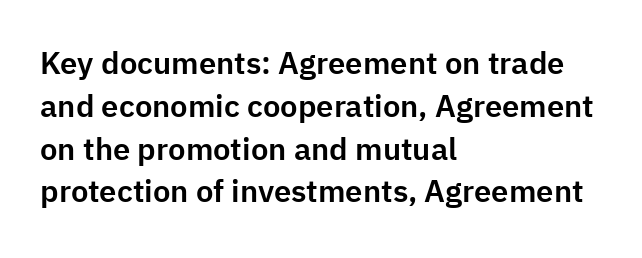
{"serif": "no", "italic": "no", "width": "normal", "stroke_contrast": "low", "x_height": "medium", "monospaced": "no", "underline": "no", "align": "left", "line_spacing": "normal", "line_spacing_ratio": 1.38, "letter_spacing": "normal", "letter_spacing_em": 0.0, "glyph_px": 31}
